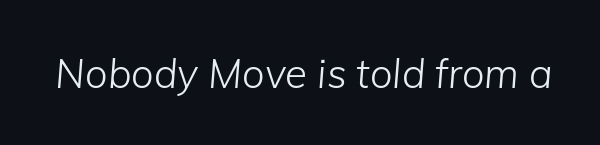
Has an underline been added? It has not. The face used here is proportionally spaced, like ordinary book or web type. Is the stroke heavy? The answer is a plain regular-or-lighter. Posture: slanted. A typesetter would call this zero additional tracking.
